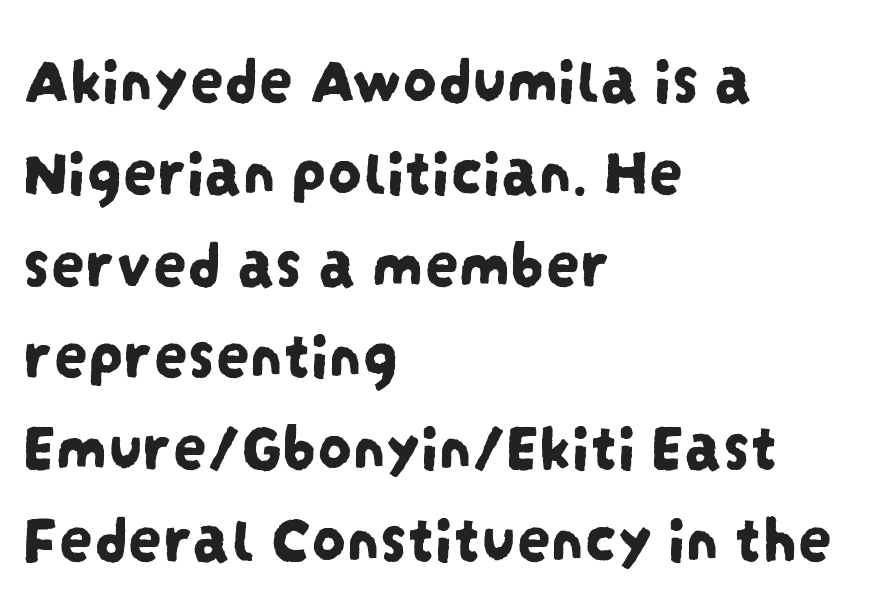
The image shows 68 px condensed sans-serif type; set left-aligned, normal line spacing (1.35x), normal letter spacing, not underlined; low stroke contrast and a large x-height.
